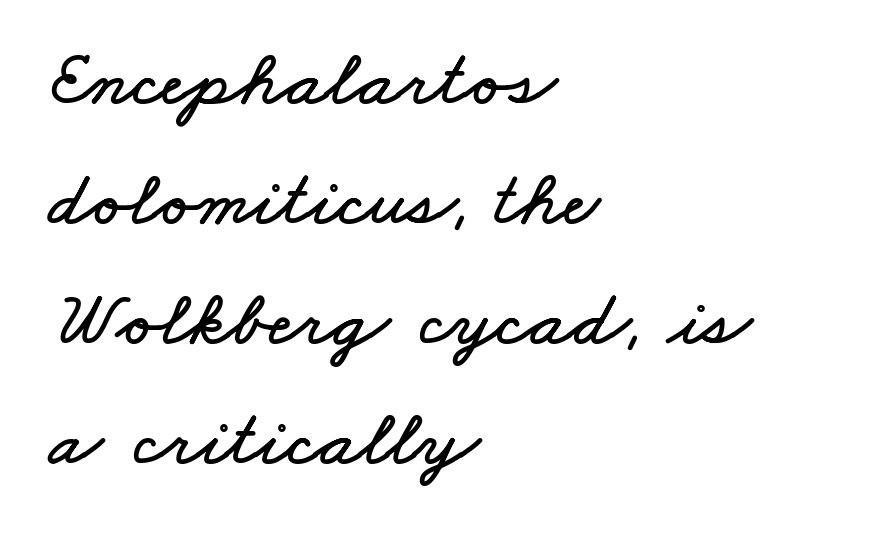
The image shows 79 px wide type; set left-aligned, normal line spacing (1.52x), normal letter spacing, not underlined; low stroke contrast and a small x-height.
